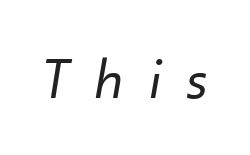
{"italic": "yes", "lean": "right", "slant_degrees": 10, "bold": "no", "weight": "regular", "width": "normal", "stroke_contrast": "low", "x_height": "small", "monospaced": "no", "underline": "no", "letter_spacing": "wide", "letter_spacing_em": 0.47, "glyph_px": 58}
